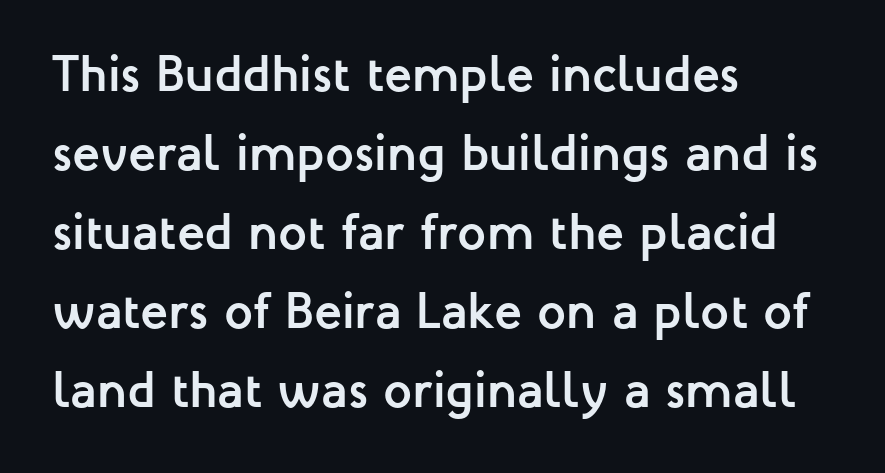
The image shows 51 px semibold sans-serif type, upright; set left-aligned, normal line spacing (1.55x), normal letter spacing, not underlined; low stroke contrast and a medium x-height.
